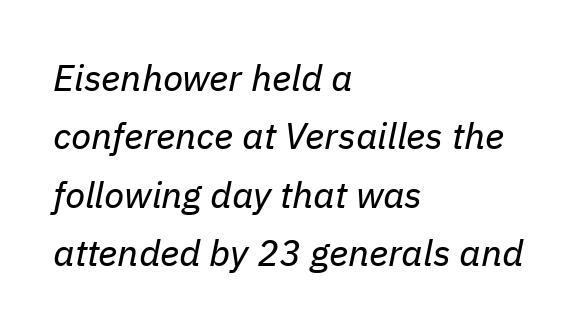
Q: Is the text bold? A: No.
Q: Is the text italic (slanted)? A: Yes, it leans right by about 11 degrees.
Q: Is the text underlined? A: No.
Q: How is the paragraph aligned? A: Left-aligned.
Q: Is the spacing between letters normal or unusually wide? A: Normal.
Q: Is the spacing between lines tight, normal or loose? A: Normal.
Q: Width (condensed, normal, or wide)? A: Normal.
Q: Stroke contrast? A: Low.
Q: x-height? A: Medium.
Q: Monospaced? A: No.
